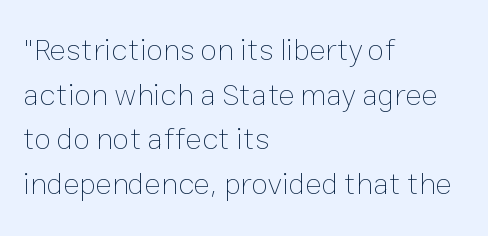
Q: Is the text bold? A: No.
Q: Is the text italic (slanted)? A: No, it is upright.
Q: Is the text underlined? A: No.
Q: How is the paragraph aligned? A: Left-aligned.
Q: Is the spacing between letters normal or unusually wide? A: Normal.
Q: Is the spacing between lines tight, normal or loose? A: Normal.
Q: Width (condensed, normal, or wide)? A: Normal.
Q: Stroke contrast? A: Low.
Q: x-height? A: Medium.
Q: Monospaced? A: No.
